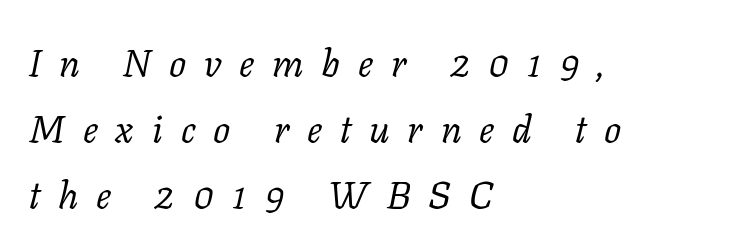
The designer went with a serif here, giving each stem small feet. This sample uses expanded letter spacing, leaving extra air between glyphs. Every row of glyphs begins at an identical x-position on the left. Do the characters align in a grid? No, the font is proportional. Think standard paragraph weight, or any step lighter than that. Emphasis-style slanted type is in use.
